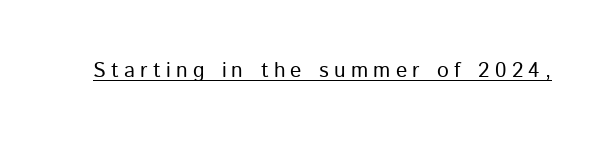
Characters remain perfectly vertical along every line. The specimen includes a rule beneath the text block's lines. No extra ink here — the face is not bold. The letters are spread apart with noticeably loose tracking.
